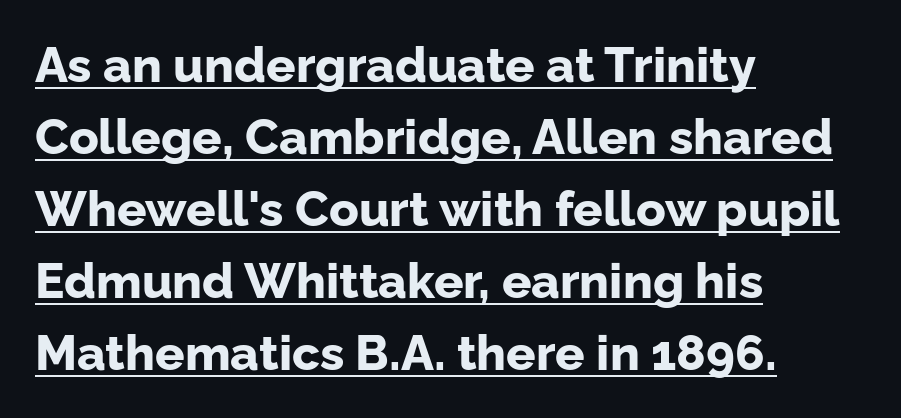
{"serif": "no", "italic": "no", "bold": "yes", "weight": "bold", "width": "normal", "stroke_contrast": "low", "x_height": "medium", "monospaced": "no", "underline": "yes", "align": "left", "line_spacing": "normal", "line_spacing_ratio": 1.47, "letter_spacing": "normal", "letter_spacing_em": 0.0, "glyph_px": 49}
